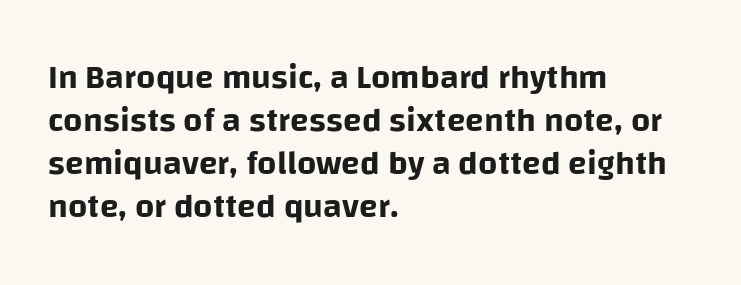
{"serif": "no", "italic": "no", "width": "normal", "stroke_contrast": "low", "x_height": "large", "monospaced": "no", "underline": "no", "align": "left", "line_spacing": "normal", "line_spacing_ratio": 1.26, "letter_spacing": "normal", "letter_spacing_em": 0.0, "glyph_px": 34}
